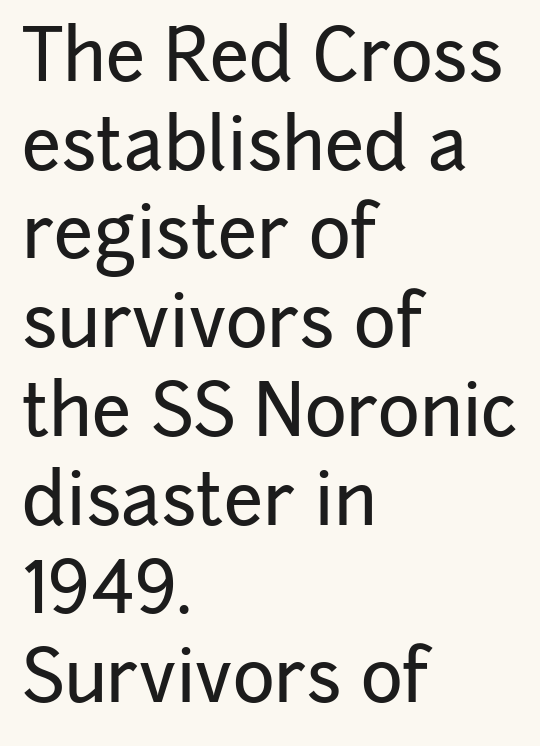
The rendering keeps characters at their native spacing. Looks like regular typesetting: each glyph gets only the width it needs. Line spacing here is normal. Each row of text sits above clean, open space. Reading down the block, your eye returns to a fixed left position each line. These lines are composed in type without serifs.
